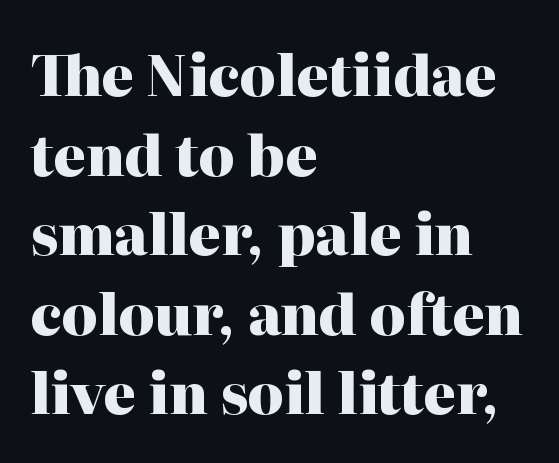
Style check: upright. The horizontal fit of the characters is conventional and even. The glyphs in this specimen are seriffed. How heavy is the stroke? Heavy — this is a bold.
